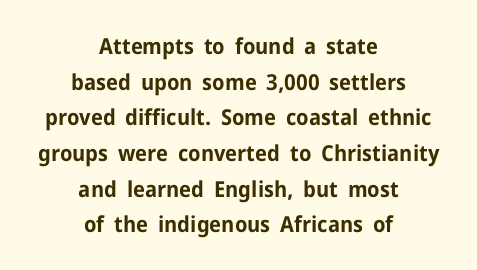
Compared with typical body copy, the letter spacing here is the same. The passage shown is emphatically bold. Check under the words: just untouched page. Typeset on center — no edge is straight. Is there any slant? The stems are plumb.
